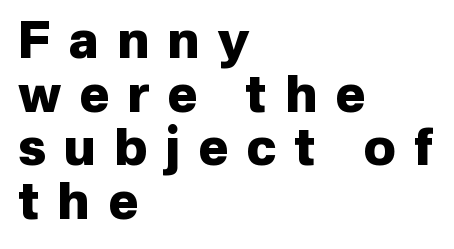
The image shows 51 px heavy sans-serif type, upright; set left-aligned, tight line spacing (1.05x), unusually wide letter spacing (+0.35 em), not underlined; low stroke contrast and a medium x-height.
